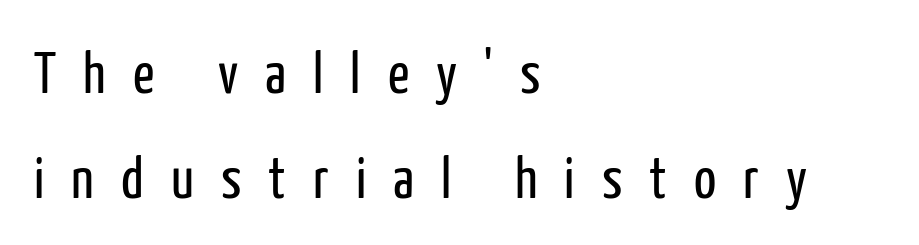
Stroke terminals: plain, sans-serif. The paragraph shown leans on its left margin. Quick note: underline off. This is not heavy type; no bold has been used. Do the characters align in a grid? No, the font is proportional. Unlike italic type, these characters show no tilt at all.
